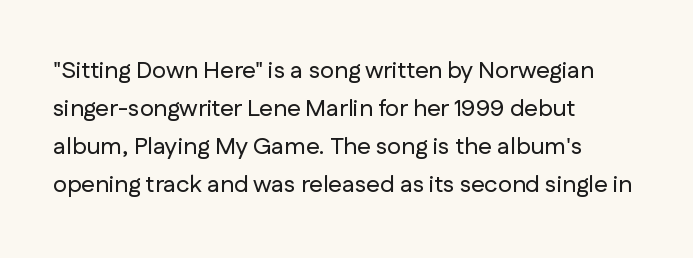
{"italic": "no", "underline": "no", "align": "left", "line_spacing": "normal", "line_spacing_ratio": 1.58, "letter_spacing": "normal", "letter_spacing_em": 0.0, "glyph_px": 24}
